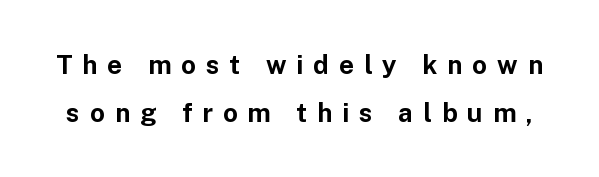
{"italic": "no", "bold": "yes", "underline": "no", "line_spacing_ratio": 1.84, "letter_spacing": "wide", "letter_spacing_em": 0.38, "glyph_px": 26}
